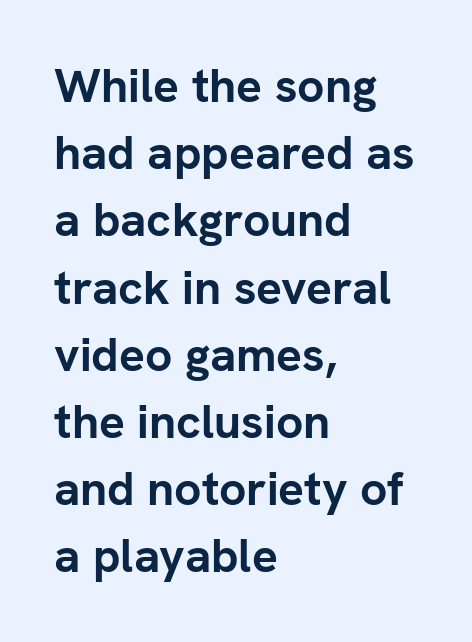
The image shows 48 px semibold sans-serif type, upright; set left-aligned, normal line spacing (1.4x), normal letter spacing, not underlined; low stroke contrast and a medium x-height.
